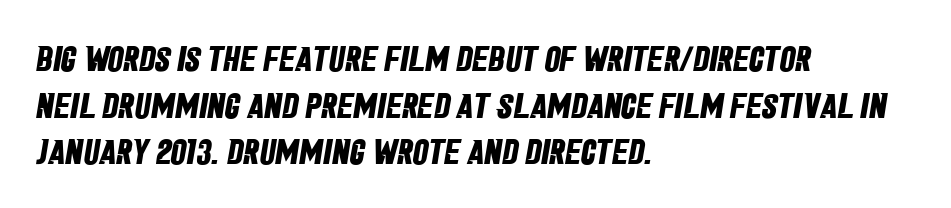
The image shows 35 px bold, condensed sans-serif type; set left-aligned, normal line spacing (1.33x), normal letter spacing, not underlined; low stroke contrast and a large x-height.
